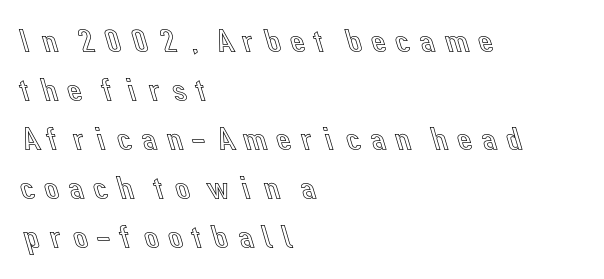
These lines are rendered in a variable-pitch font. In terms of leading, this rendering sits right in the middle. The typesetter chose a ragged-right arrangement here. Clear beneath every line of the passage.
